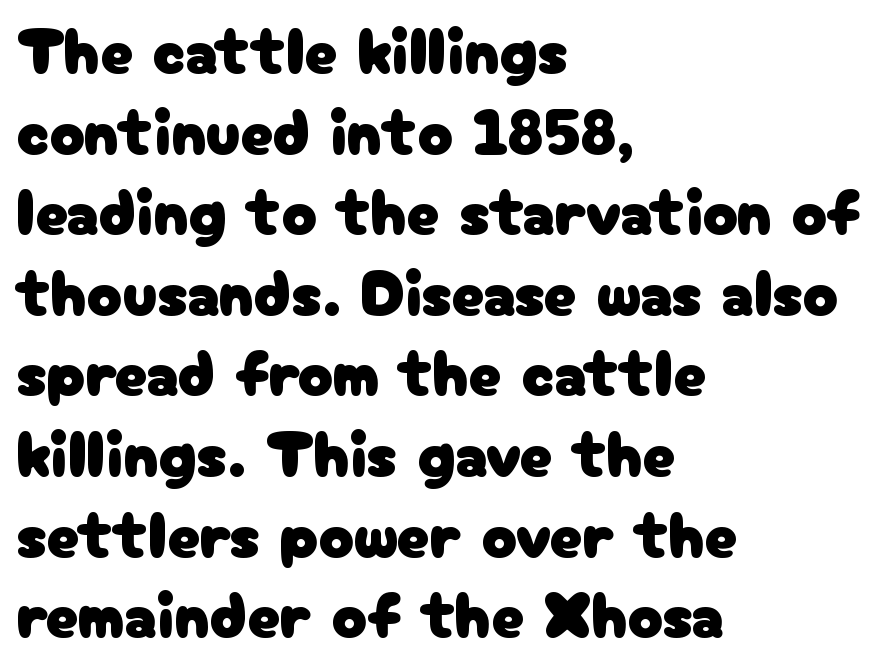
{"serif": "no", "italic": "no", "width": "normal", "stroke_contrast": "low", "x_height": "medium", "monospaced": "no", "underline": "no", "align": "left", "line_spacing_ratio": 1.24, "letter_spacing": "normal", "letter_spacing_em": 0.0, "glyph_px": 65}
